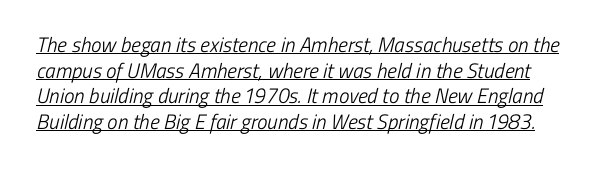
Glyph-to-glyph distance matches everyday printed text. A quiet, ordinary-to-light weight characterises the typeface. Every word sits above its own underline.
